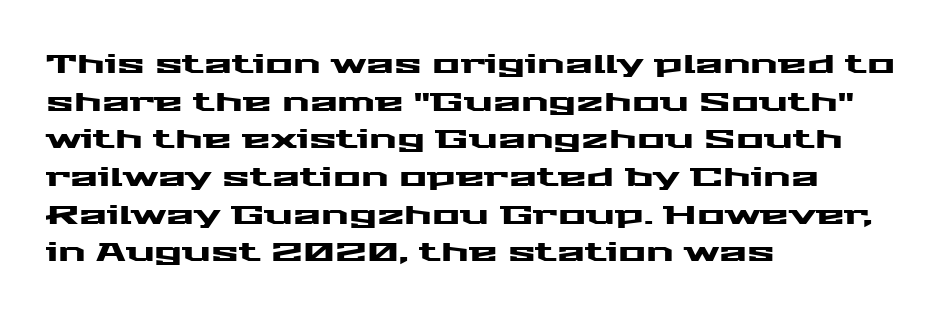
{"italic": "no", "underline": "no", "align": "left", "line_spacing": "normal", "line_spacing_ratio": 1.45, "letter_spacing": "normal", "letter_spacing_em": 0.0, "glyph_px": 26}
